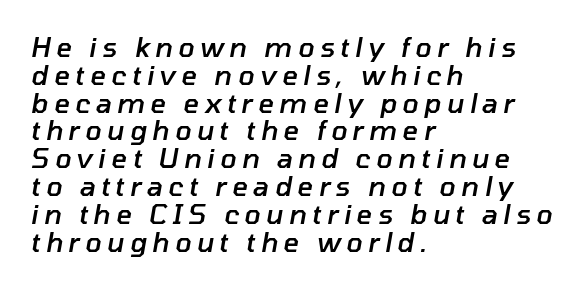
Q: Is the text bold? A: Semi-bold.
Q: Is the text italic (slanted)? A: Yes, it leans right by about 10 degrees.
Q: Is the text underlined? A: No.
Q: How is the paragraph aligned? A: Left-aligned.
Q: Is the spacing between letters normal or unusually wide? A: Unusually wide.
Q: Is the spacing between lines tight, normal or loose? A: Tight.
